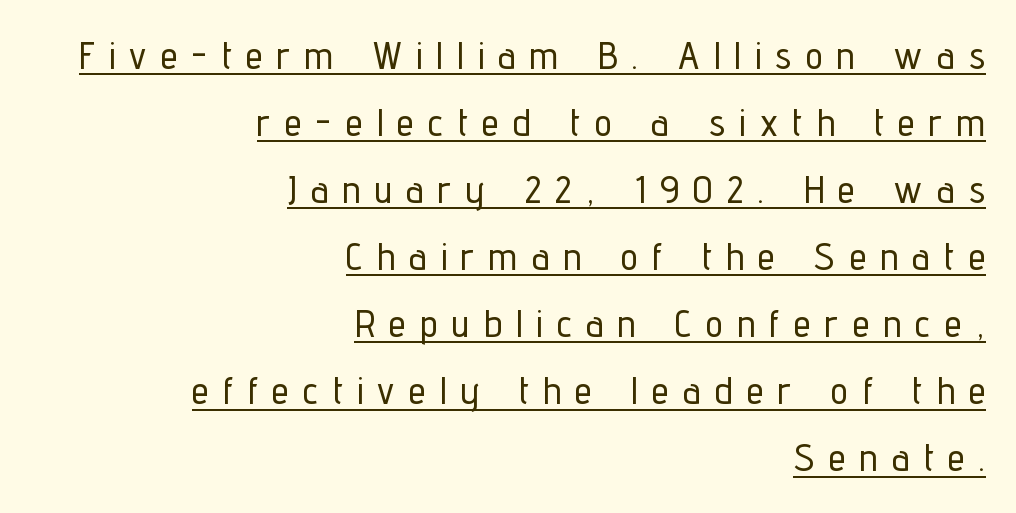
The image shows 39 px condensed sans-serif type, upright; set right-aligned, line spacing 1.72x, unusually wide letter spacing (+0.37 em), underlined; low stroke contrast and a medium x-height.
